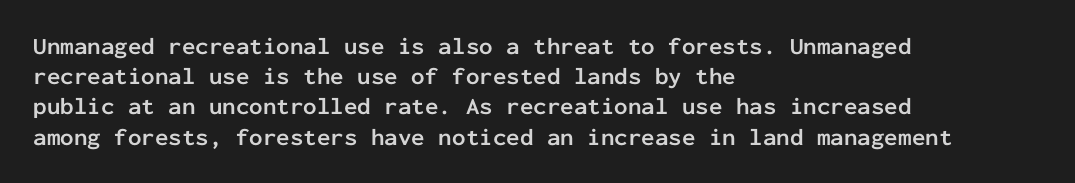
Q: Is the text bold? A: Yes.
Q: Is the text italic (slanted)? A: No, it is upright.
Q: Is the text underlined? A: No.
Q: How is the paragraph aligned? A: Left-aligned.
Q: Is the spacing between letters normal or unusually wide? A: Normal.
Q: Is the spacing between lines tight, normal or loose? A: Normal.
